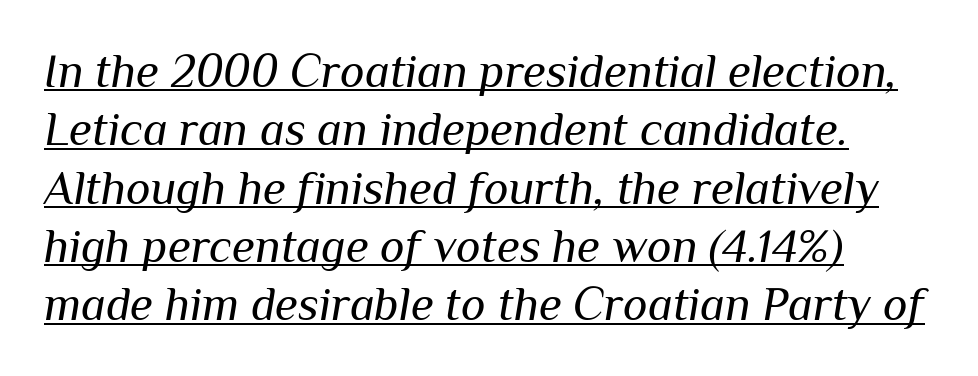
{"italic": "yes", "lean": "right", "slant_degrees": 10, "bold": "no", "weight": "regular", "width": "normal", "stroke_contrast": "medium", "x_height": "medium", "monospaced": "no", "underline": "yes", "align": "left", "line_spacing_ratio": 1.24, "letter_spacing": "normal", "letter_spacing_em": 0.0, "glyph_px": 47}
